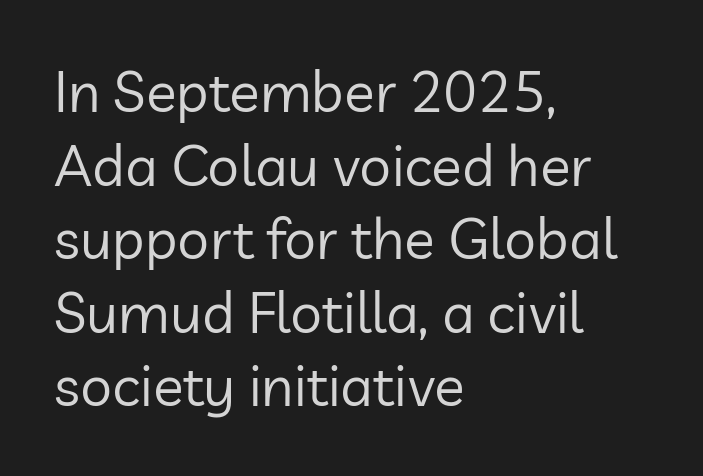
The rendering uses natural spacing where letterforms have individual widths. These lines are composed in type without serifs. Visually the block forms a straight wall on the left and a jagged coastline on the right. These glyphs show unthickened strokes, regular width or finer. There is no visible air inserted between adjacent glyphs. Students, observe: this is what conventionally led text looks like.
